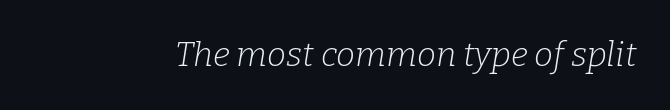
{"serif": "yes", "italic": "yes", "lean": "right", "slant_degrees": 9, "bold": "no", "weight": "light", "width": "normal", "stroke_contrast": "low", "x_height": "medium", "monospaced": "no", "underline": "no", "letter_spacing": "normal", "letter_spacing_em": 0.0, "glyph_px": 34}
